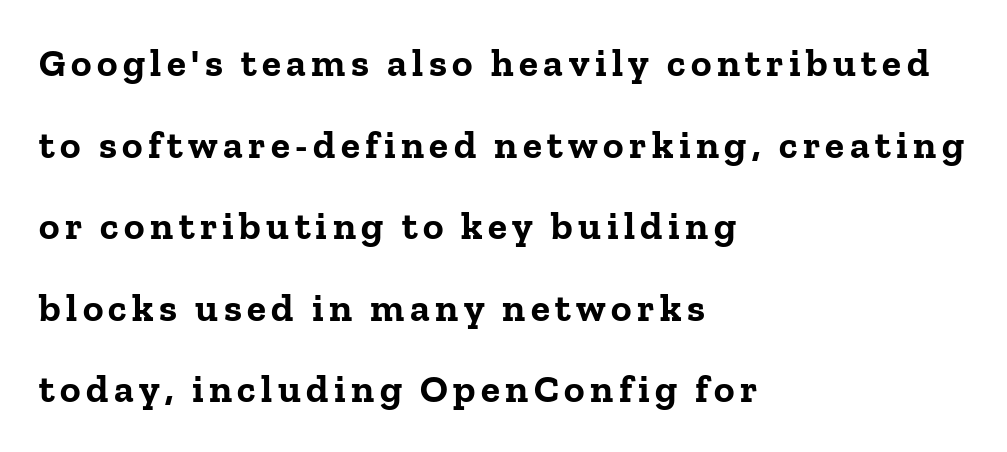
The image shows 39 px bold serif type, upright; set left-aligned, loose line spacing (2.09x), not underlined; low stroke contrast and a medium x-height.
